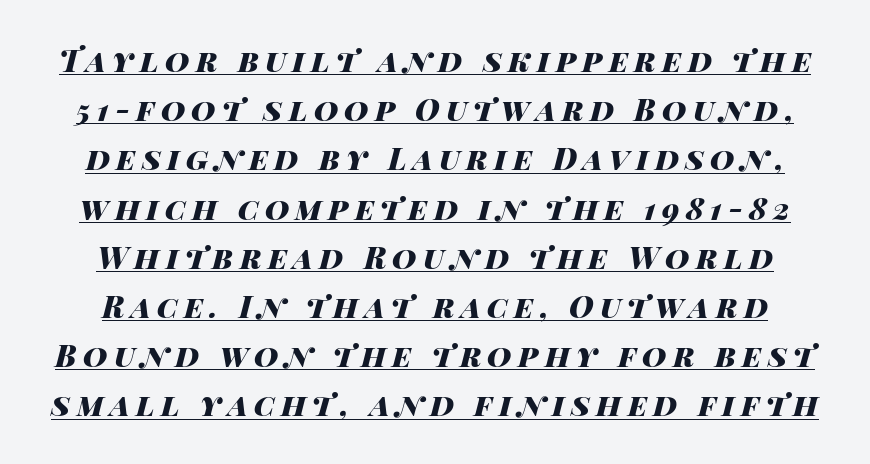
Q: Is the text bold? A: Yes.
Q: Is the text italic (slanted)? A: Yes, it leans right by about 14 degrees.
Q: Is the text underlined? A: Yes.
Q: Is the spacing between letters normal or unusually wide? A: Unusually wide.
Q: Is the spacing between lines tight, normal or loose? A: Normal.
Q: Width (condensed, normal, or wide)? A: Wide.
Q: Stroke contrast? A: High.
Q: x-height? A: Large.
Q: Monospaced? A: No.
